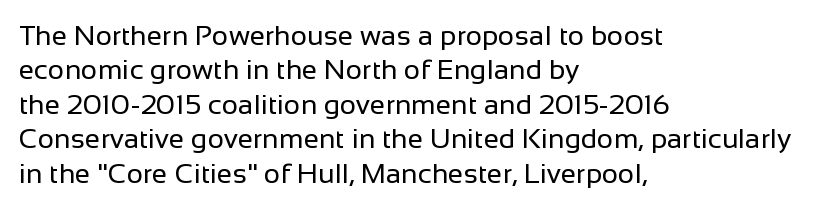
{"serif": "no", "italic": "no", "bold": "no", "weight": "regular", "width": "normal", "stroke_contrast": "low", "x_height": "medium", "monospaced": "no", "underline": "no", "align": "left", "line_spacing_ratio": 1.23, "letter_spacing": "normal", "letter_spacing_em": 0.0, "glyph_px": 28}
